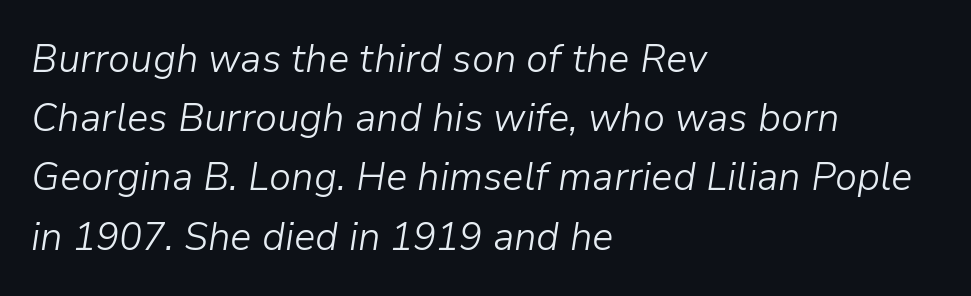
Q: Is the text bold? A: No.
Q: Is the text italic (slanted)? A: Yes, it leans right by about 9 degrees.
Q: Is the text underlined? A: No.
Q: How is the paragraph aligned? A: Left-aligned.
Q: Is the spacing between letters normal or unusually wide? A: Normal.
Q: Is the spacing between lines tight, normal or loose? A: Normal.
Q: Width (condensed, normal, or wide)? A: Normal.
Q: Stroke contrast? A: Low.
Q: x-height? A: Medium.
Q: Monospaced? A: No.
